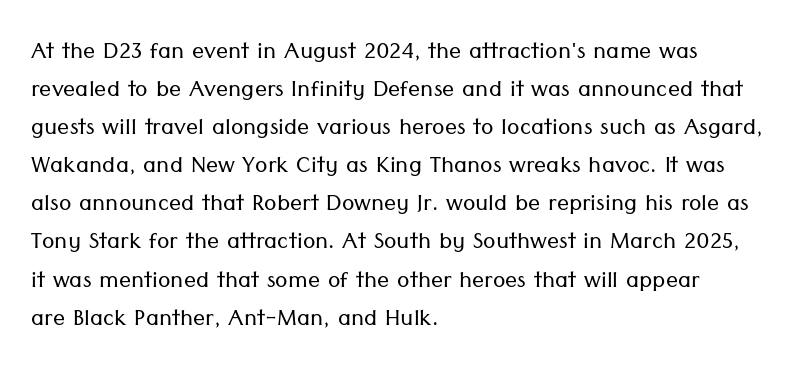
The image shows 30 px light sans-serif type, upright; set left-aligned, normal line spacing (1.27x), normal letter spacing, not underlined; low stroke contrast and a medium x-height.
